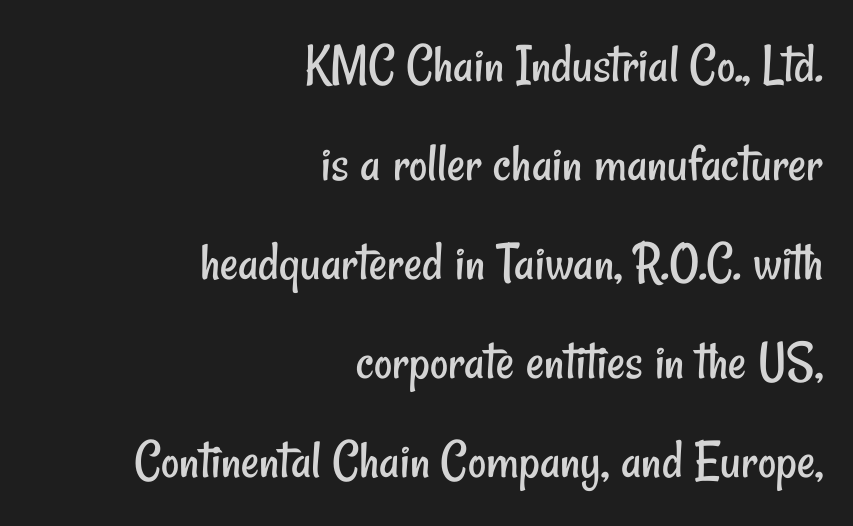
The image shows 56 px regular-weight, condensed sans-serif type; set right-aligned, line spacing 1.77x, normal letter spacing, not underlined; low stroke contrast and a small x-height.
